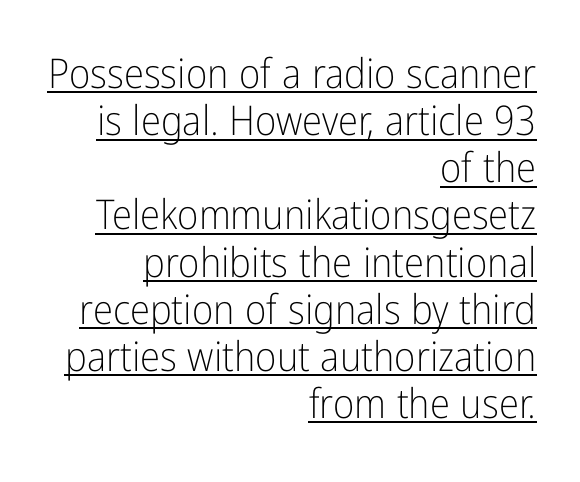
The setting favours the right margin, as signatures and pull-quotes sometimes do. Quick note: underline on. In terms of leading, this rendering errs on the cramped side. Tracking value appears to be zero — textbook default spacing.
